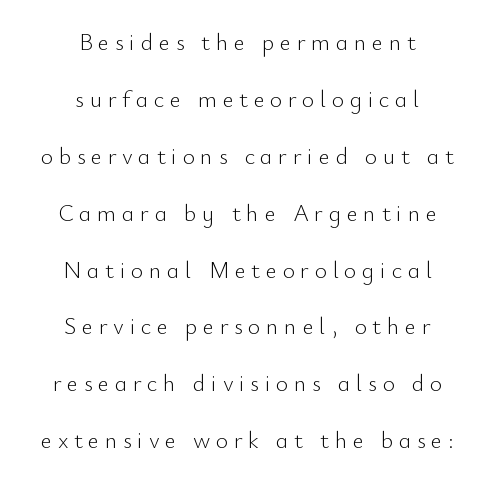
The image shows 24 px text type, upright; set centered, loose line spacing (2.37x), unusually wide letter spacing (+0.23 em), not underlined.
